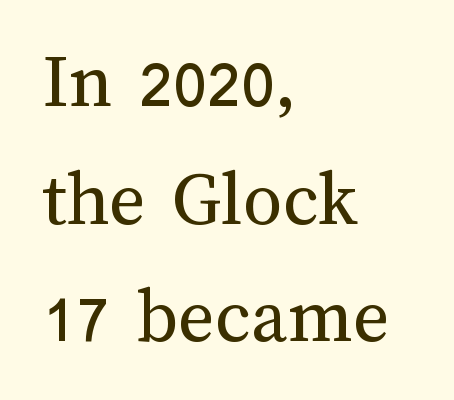
{"italic": "no", "bold": "no", "weight": "regular", "width": "normal", "stroke_contrast": "medium", "x_height": "medium", "monospaced": "no", "underline": "no", "align": "left", "line_spacing": "normal", "line_spacing_ratio": 1.49, "letter_spacing": "normal", "letter_spacing_em": 0.0, "glyph_px": 79}
